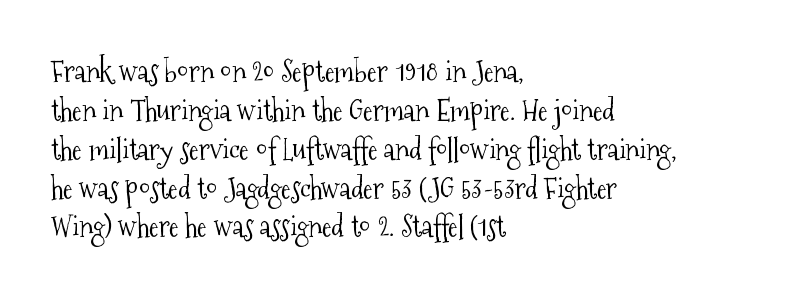
{"serif": "yes", "italic": "no", "bold": "no", "weight": "light", "width": "condensed", "stroke_contrast": "medium", "x_height": "medium", "monospaced": "no", "underline": "no", "align": "left", "line_spacing": "normal", "line_spacing_ratio": 1.34, "letter_spacing": "normal", "letter_spacing_em": 0.0, "glyph_px": 29}
